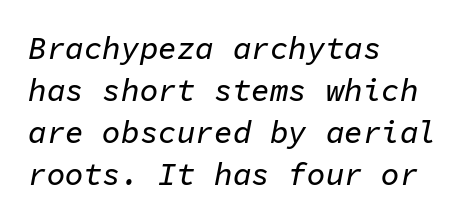
{"italic": "yes", "lean": "right", "slant_degrees": 11, "width": "normal", "stroke_contrast": "low", "x_height": "medium", "monospaced": "yes", "underline": "no", "align": "left", "line_spacing": "normal", "line_spacing_ratio": 1.35, "letter_spacing": "normal", "letter_spacing_em": 0.0, "glyph_px": 31}
